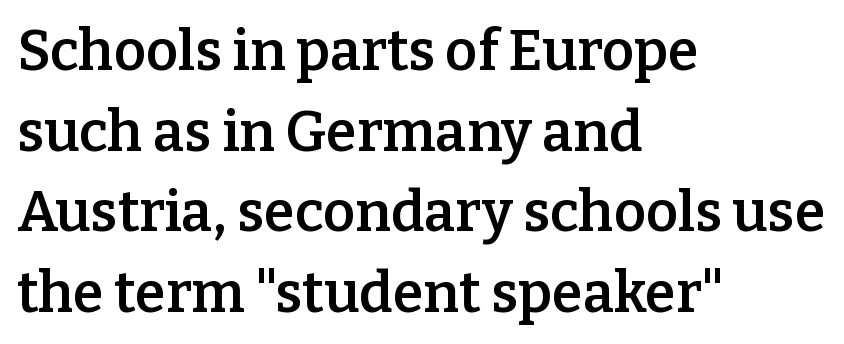
The image shows 56 px semibold serif type, upright; set left-aligned, normal line spacing (1.44x), normal letter spacing, not underlined; low stroke contrast and a medium x-height.
